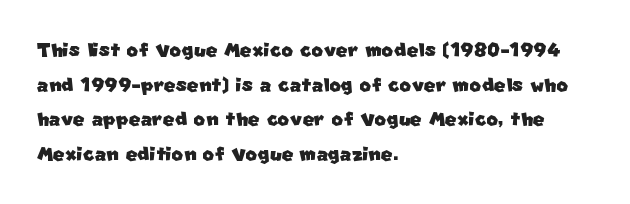
{"underline": "no", "align": "left", "line_spacing": "normal", "line_spacing_ratio": 1.39, "letter_spacing": "normal", "letter_spacing_em": 0.0, "glyph_px": 25}
